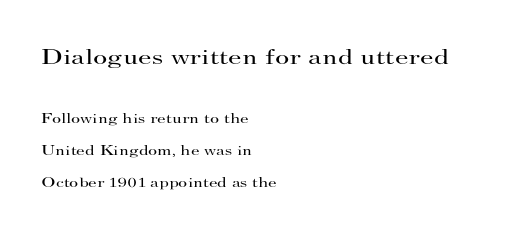
{"italic": "no", "bold": "no", "underline": "no", "align": "left", "line_spacing": "loose", "line_spacing_ratio": 2.26, "letter_spacing": "normal", "letter_spacing_em": 0.0, "larger_block": "first", "size_ratio": 1.57, "glyph_px": 22}
